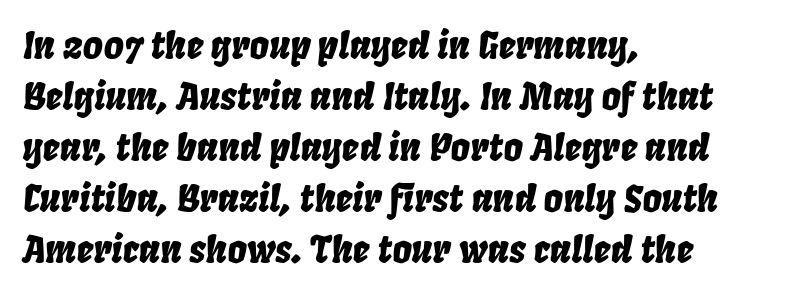
This is oblique type, the kind used for emphasis or titles. A normal amount of white space separates one row of letters from the next. Is this a fixed-width face? No — the glyphs have proportional, varying widths. The passage shown is not underscored anywhere.
